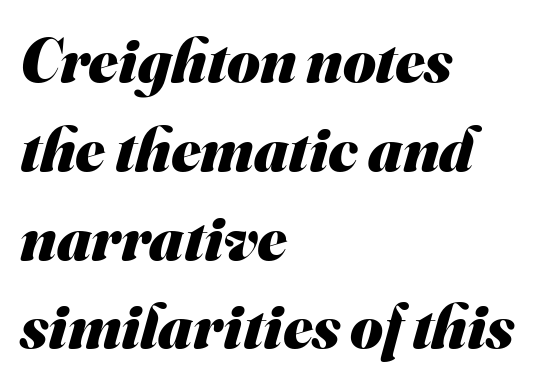
{"serif": "no", "bold": "yes", "weight": "heavy", "width": "normal", "stroke_contrast": "medium", "x_height": "small", "monospaced": "no", "underline": "no", "align": "left", "line_spacing": "normal", "line_spacing_ratio": 1.41, "letter_spacing": "normal", "letter_spacing_em": 0.0, "glyph_px": 63}
